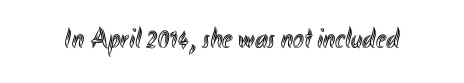
The image shows 29 px condensed type; set normal letter spacing, not underlined; a small x-height.
